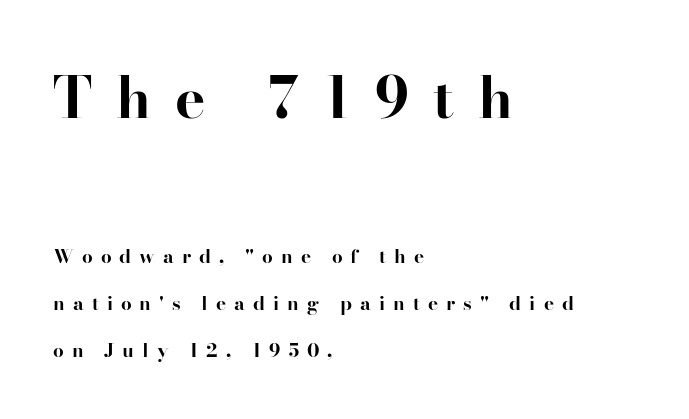
Q: Is the text bold? A: Yes.
Q: Is the text italic (slanted)? A: No, it is upright.
Q: Is the typeface a serif or a sans-serif typeface? A: Serif.
Q: Is the text underlined? A: No.
Q: How is the paragraph aligned? A: Left-aligned.
Q: Is the spacing between letters normal or unusually wide? A: Unusually wide.
Q: Is the spacing between lines tight, normal or loose? A: Loose.
Q: Which block of text is set in a larger size, the first (top) or the second (bottom)? A: The first (top) one.
Q: Width (condensed, normal, or wide)? A: Normal.
Q: Stroke contrast? A: High.
Q: x-height? A: Small.
Q: Monospaced? A: No.
